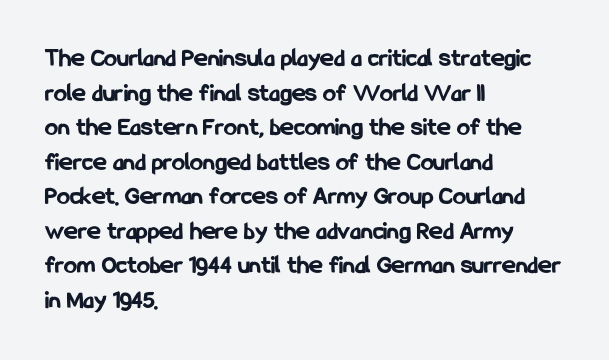
{"italic": "no", "bold": "yes", "underline": "no", "align": "left", "line_spacing": "normal", "line_spacing_ratio": 1.33, "letter_spacing": "normal", "letter_spacing_em": 0.0, "glyph_px": 26}
